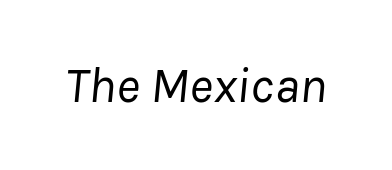
Each stroke keeps to a modest, everyday thickness or less. A typesetter would call this proportional, since set widths differ per character. Check under the words: just untouched page. This sample uses plain, unmodified letter spacing. Every character sits at an angle, as italics do.
